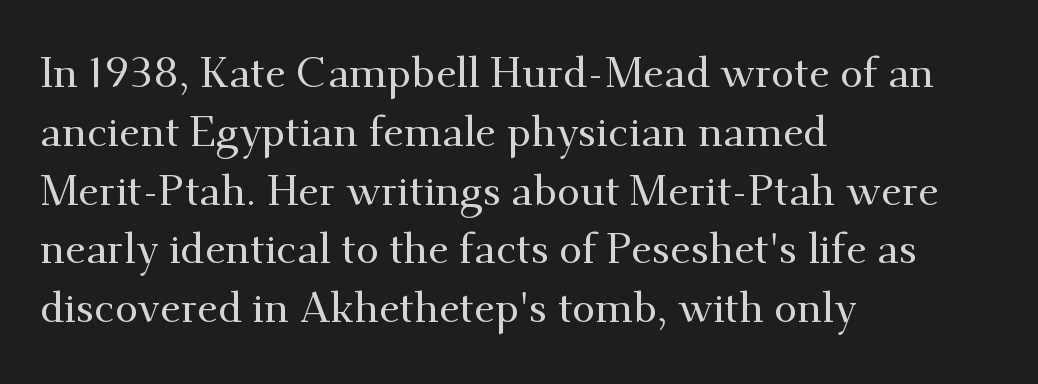
{"serif": "yes", "italic": "no", "width": "normal", "stroke_contrast": "medium", "x_height": "small", "monospaced": "no", "underline": "no", "align": "left", "line_spacing": "normal", "line_spacing_ratio": 1.4, "letter_spacing": "normal", "letter_spacing_em": 0.0, "glyph_px": 42}
